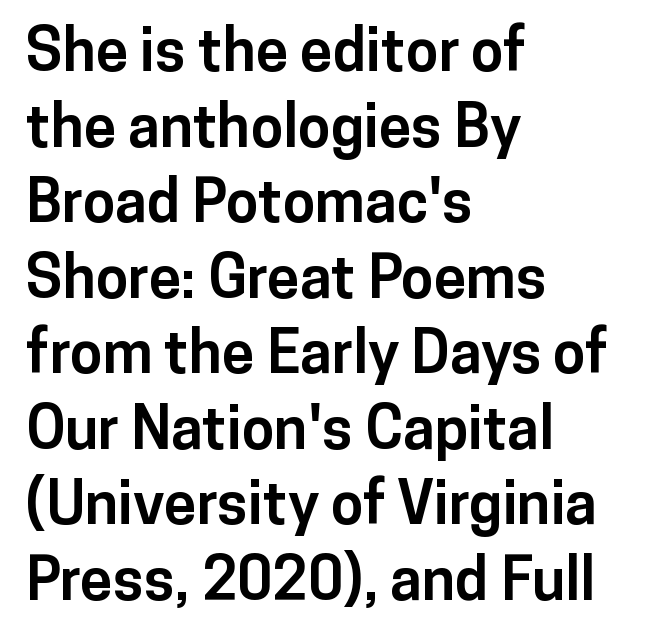
The image shows 59 px bold sans-serif type, upright; set left-aligned, normal line spacing (1.28x), normal letter spacing, not underlined; low stroke contrast and a medium x-height.
